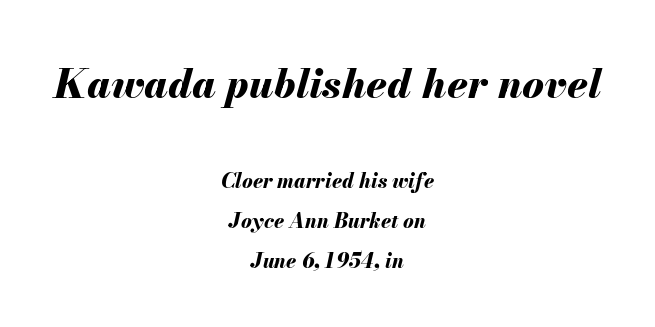
Q: Is the text bold? A: Yes.
Q: Is the text italic (slanted)? A: Yes, it leans right by about 13 degrees.
Q: Is the text underlined? A: No.
Q: How is the paragraph aligned? A: Centered.
Q: Is the spacing between letters normal or unusually wide? A: Normal.
Q: Is the spacing between lines tight, normal or loose? A: Loose.
Q: Which block of text is set in a larger size, the first (top) or the second (bottom)? A: The first (top) one.
Q: Width (condensed, normal, or wide)? A: Normal.
Q: Stroke contrast? A: Medium.
Q: x-height? A: Small.
Q: Monospaced? A: No.
